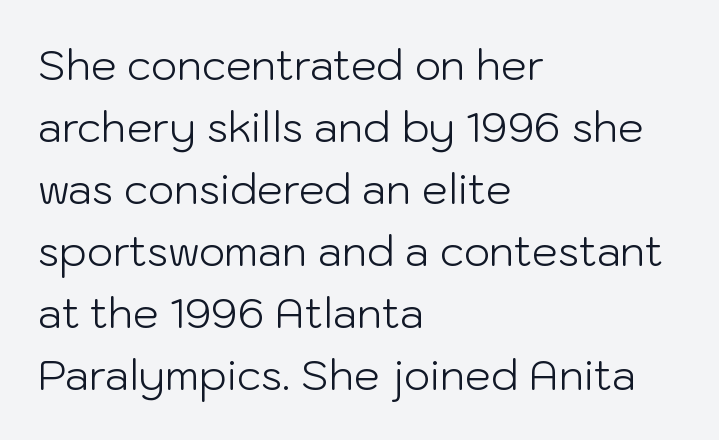
{"serif": "no", "italic": "no", "bold": "no", "weight": "light", "width": "normal", "stroke_contrast": "low", "x_height": "medium", "monospaced": "no", "underline": "no", "align": "left", "line_spacing": "normal", "line_spacing_ratio": 1.51, "letter_spacing": "normal", "letter_spacing_em": 0.0, "glyph_px": 41}
